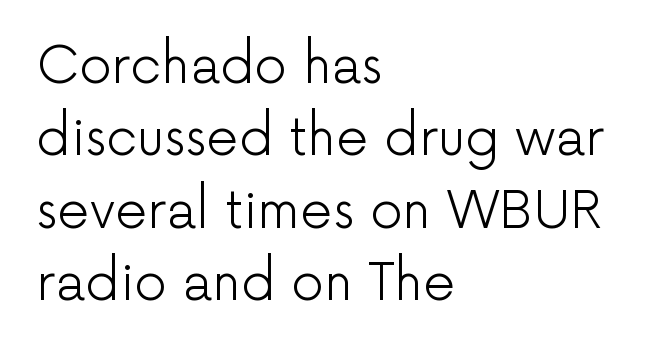
The image shows 51 px light sans-serif type, upright; set left-aligned, normal line spacing (1.42x), normal letter spacing, not underlined; low stroke contrast and a medium x-height.
